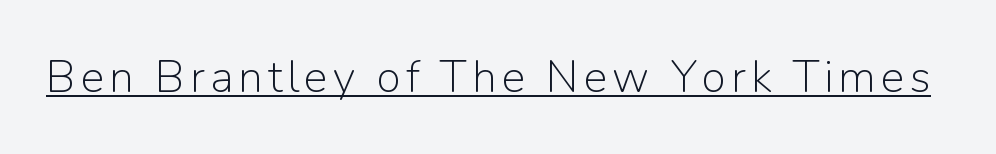
{"serif": "no", "italic": "no", "bold": "no", "weight": "light", "width": "normal", "stroke_contrast": "low", "x_height": "medium", "monospaced": "no", "underline": "yes", "glyph_px": 45}
